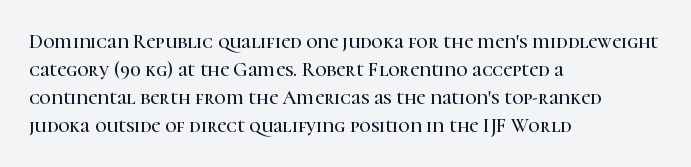
The image shows 20 px text type, upright; set left-aligned, normal line spacing (1.4x), normal letter spacing, not underlined.
